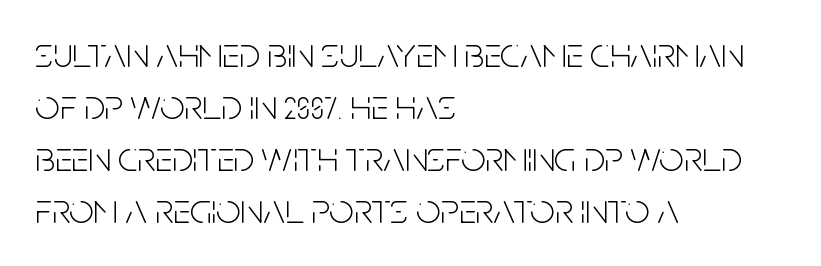
Stems here are at most as thick as an everyday book face. Nope, no serifs anywhere on these letters. Spacing between characters is what you'd get straight out of the box. Looks like regular typesetting: each glyph gets only the width it needs. The rag falls on the right side of this text block.
